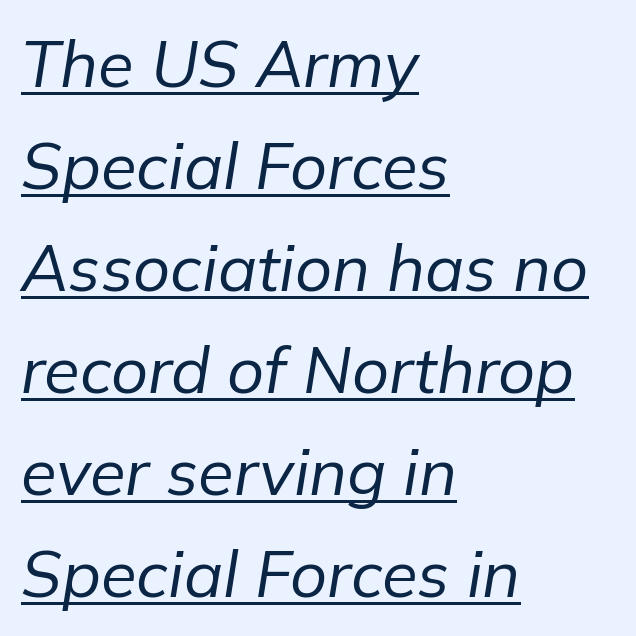
The image shows 65 px regular-weight type, italic (leaning right); set left-aligned, normal line spacing (1.57x), normal letter spacing, underlined; low stroke contrast and a medium x-height.
